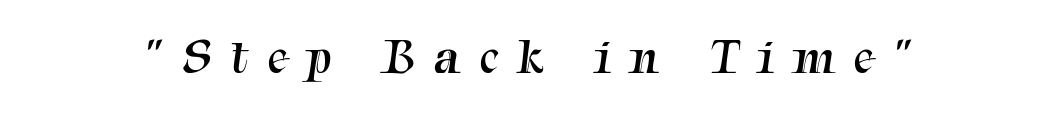
The typesetting does not lean heavy: it is not bold. The space beneath each line is pristine and unruled. Words appear elongated and porous because spacing is wide. The typeface chosen for these lines features serifs. Looks like regular typesetting: each glyph gets only the width it needs.
